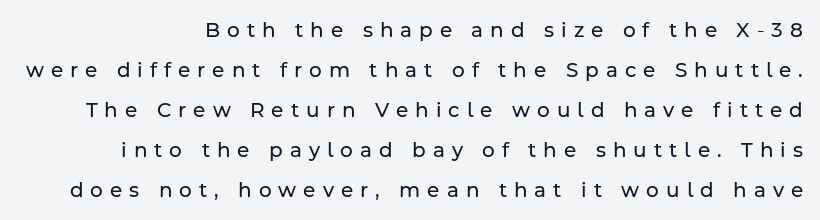
{"italic": "no", "bold": "no", "underline": "no", "line_spacing": "loose", "line_spacing_ratio": 2.0, "letter_spacing": "wide", "letter_spacing_em": 0.35, "glyph_px": 20}
